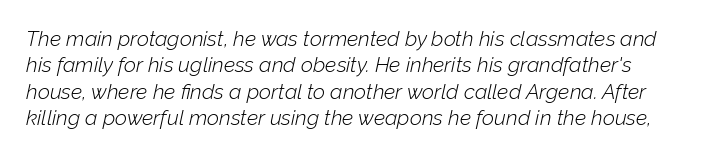
You can tell it's italic because the verticals aren't actually vertical. Heft: none added — not bold. Leading matches the norm, producing a regular column. Letter spacing: default. Each row of text sits above clean, open space.
